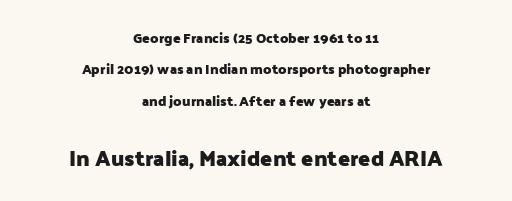
Every stem runs plumb, perpendicular to the baseline. Rule under the text: the space is simply empty. The passage shown begins with its smaller block and ends with its larger one. Does the copy run flush right? No — it is centered line by line. Each glyph is drawn with heavy, bold strokes. In terms of leading, this rendering errs on the spacious side.
